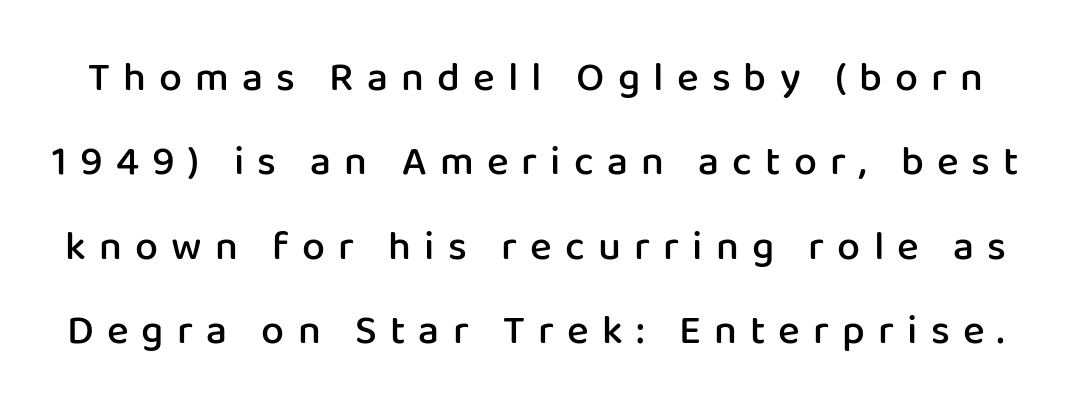
The image shows 41 px semibold sans-serif type, upright; set loose line spacing (2.06x), unusually wide letter spacing (+0.32 em), not underlined; low stroke contrast and a medium x-height.
